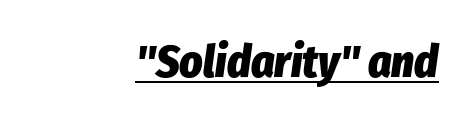
Q: Is the text bold? A: Yes.
Q: Is the text italic (slanted)? A: Yes, it leans right by about 8 degrees.
Q: Is the text underlined? A: Yes.
Q: How is the paragraph aligned? A: Right-aligned.
Q: Is the spacing between letters normal or unusually wide? A: Normal.
Q: Width (condensed, normal, or wide)? A: Condensed.
Q: Stroke contrast? A: Low.
Q: x-height? A: Medium.
Q: Monospaced? A: No.
